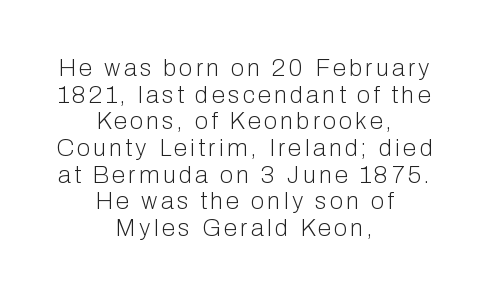
Q: Is the text bold? A: No.
Q: Is the text italic (slanted)? A: No, it is upright.
Q: Is the text underlined? A: No.
Q: How is the paragraph aligned? A: Centered.
Q: Is the spacing between lines tight, normal or loose? A: Tight.
